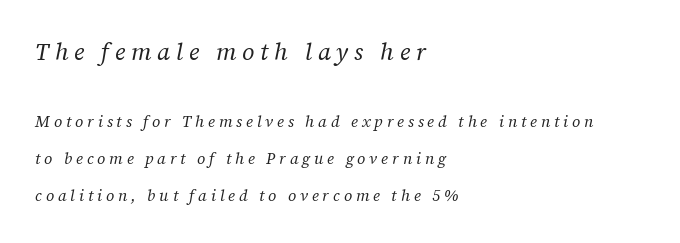
Q: Is the text bold? A: No.
Q: Is the text italic (slanted)? A: Yes, it leans right by about 12 degrees.
Q: Is the text underlined? A: No.
Q: How is the paragraph aligned? A: Left-aligned.
Q: Is the spacing between letters normal or unusually wide? A: Unusually wide.
Q: Is the spacing between lines tight, normal or loose? A: Loose.
Q: Which block of text is set in a larger size, the first (top) or the second (bottom)? A: The first (top) one.
